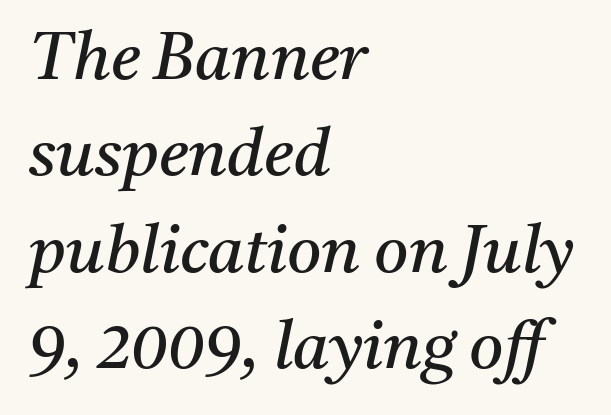
Q: Is the text bold? A: No.
Q: Is the text italic (slanted)? A: Yes, it leans right by about 11 degrees.
Q: Is the typeface a serif or a sans-serif typeface? A: Serif.
Q: Is the text underlined? A: No.
Q: How is the paragraph aligned? A: Left-aligned.
Q: Is the spacing between letters normal or unusually wide? A: Normal.
Q: Is the spacing between lines tight, normal or loose? A: Normal.
Q: Width (condensed, normal, or wide)? A: Normal.
Q: Stroke contrast? A: Medium.
Q: x-height? A: Medium.
Q: Monospaced? A: No.
